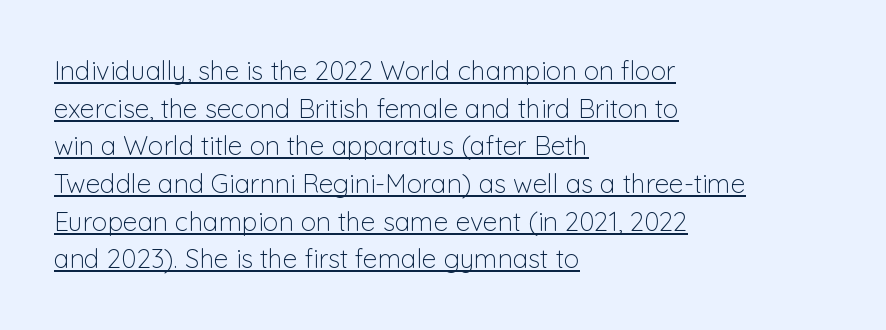
{"italic": "no", "bold": "no", "underline": "yes", "align": "left", "line_spacing": "normal", "line_spacing_ratio": 1.45, "letter_spacing": "normal", "letter_spacing_em": 0.0, "glyph_px": 26}
